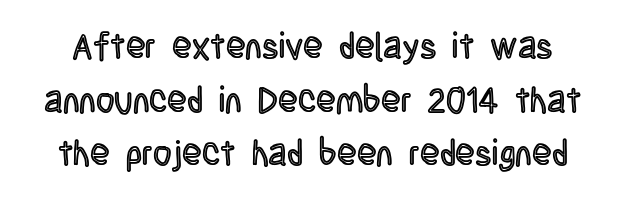
The image shows 36 px condensed type, upright; set normal line spacing (1.49x), normal letter spacing, not underlined; a large x-height.
